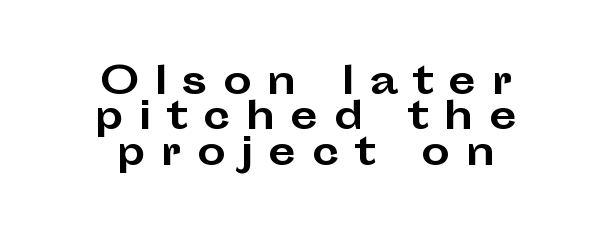
Both edges are ragged and mirror each other, which tells us the setting is centered. As a designer I'd log this as weight 700, bold. This sample uses expanded letter spacing, leaving extra air between glyphs. Do the characters align in a grid? No, the font is proportional.
